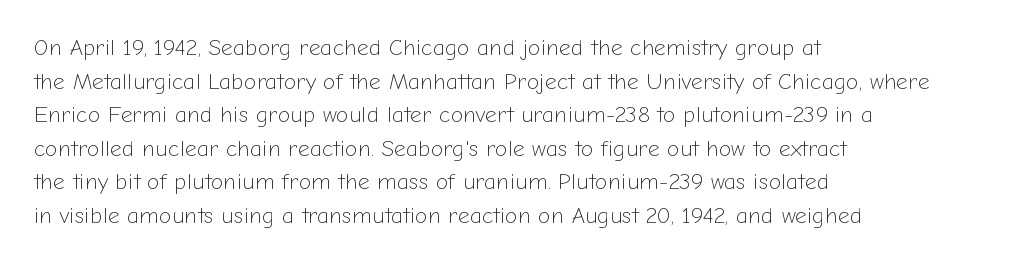
The image shows 23 px text type, upright; set left-aligned, normal line spacing (1.46x), normal letter spacing, not underlined.
